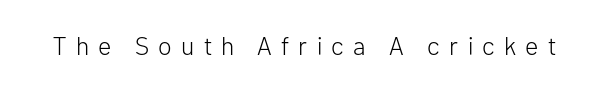
Rendered with straight, roman letterforms. A clean baseline with only descenders dipping below it. Is this a heavy cut? Hardly; it is regular or lighter. Tracking value appears strongly positive — letters spread wide.
